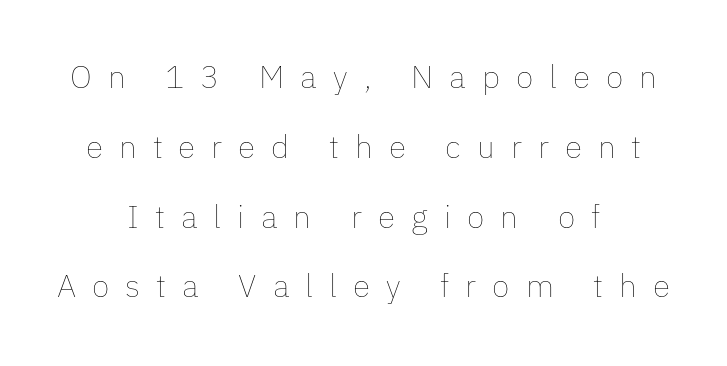
The image shows 32 px thin type, upright; set centered, loose line spacing (2.18x), unusually wide letter spacing (+0.5 em), not underlined; low stroke contrast and a medium x-height.
